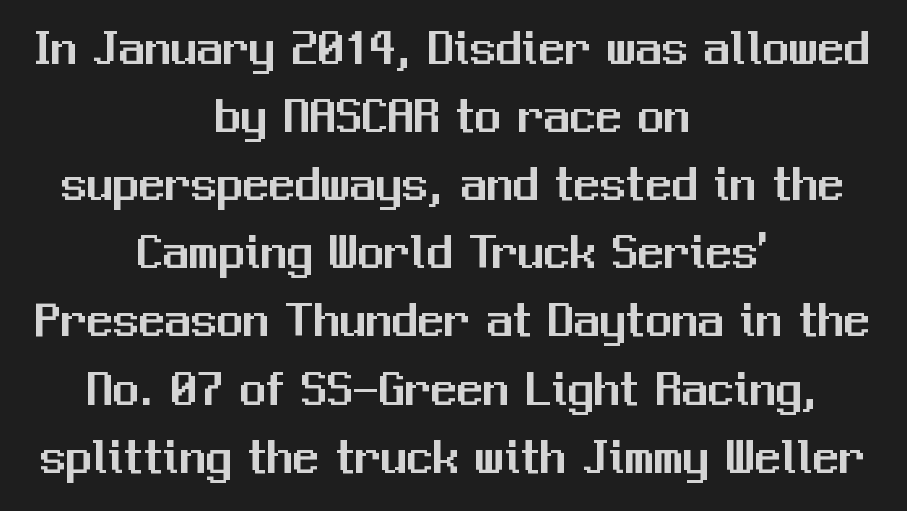
{"serif": "no", "italic": "no", "width": "normal", "stroke_contrast": "medium", "x_height": "medium", "monospaced": "no", "underline": "no", "align": "center", "line_spacing": "normal", "line_spacing_ratio": 1.31, "letter_spacing": "normal", "letter_spacing_em": 0.0, "glyph_px": 52}
